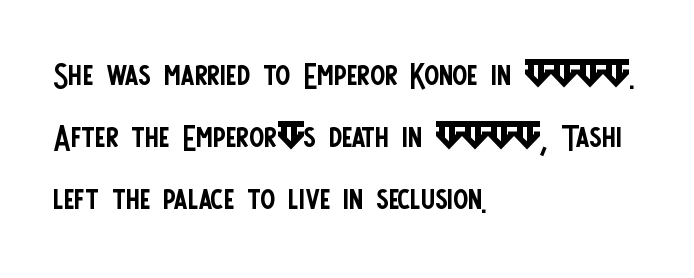
{"serif": "no", "italic": "no", "bold": "no", "weight": "regular", "width": "condensed", "stroke_contrast": "low", "x_height": "large", "monospaced": "no", "underline": "no", "align": "left", "line_spacing": "normal", "line_spacing_ratio": 1.41, "letter_spacing": "normal", "letter_spacing_em": 0.0, "glyph_px": 44}
